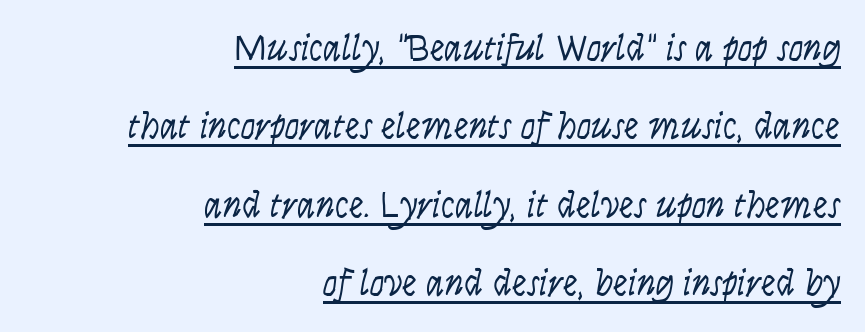
Q: Is the text bold? A: No.
Q: Is the text italic (slanted)? A: Yes, it leans right by about 9 degrees.
Q: Is the text underlined? A: Yes.
Q: How is the paragraph aligned? A: Right-aligned.
Q: Is the spacing between letters normal or unusually wide? A: Normal.
Q: Is the spacing between lines tight, normal or loose? A: Loose.
Q: Width (condensed, normal, or wide)? A: Condensed.
Q: Stroke contrast? A: Low.
Q: x-height? A: Large.
Q: Monospaced? A: No.
